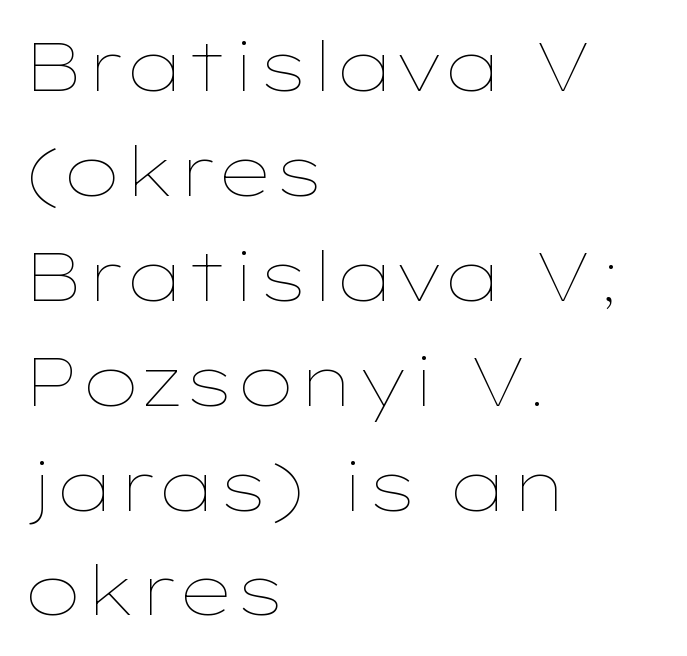
The image shows 69 px thin, wide type, upright; set left-aligned, normal line spacing (1.52x), normal letter spacing, not underlined; low stroke contrast and a medium x-height.
